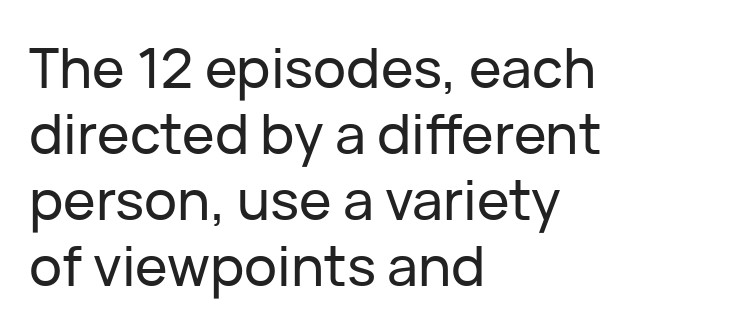
{"serif": "no", "italic": "no", "width": "normal", "stroke_contrast": "low", "x_height": "medium", "monospaced": "no", "underline": "no", "align": "left", "line_spacing_ratio": 1.2, "letter_spacing": "normal", "letter_spacing_em": 0.0, "glyph_px": 55}
